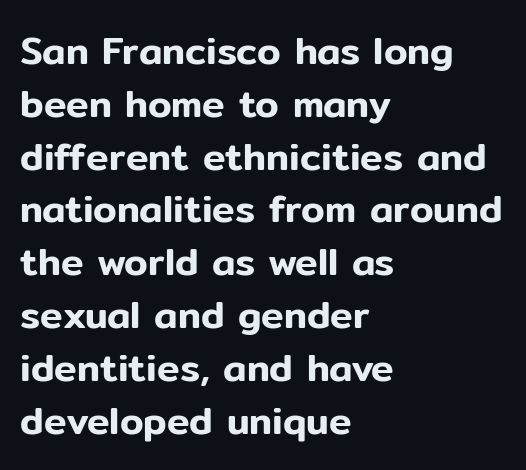
Q: Is the text italic (slanted)? A: No, it is upright.
Q: Is the typeface a serif or a sans-serif typeface? A: Sans-serif.
Q: Is the text underlined? A: No.
Q: How is the paragraph aligned? A: Left-aligned.
Q: Is the spacing between letters normal or unusually wide? A: Normal.
Q: Is the spacing between lines tight, normal or loose? A: Normal.
Q: Width (condensed, normal, or wide)? A: Normal.
Q: Stroke contrast? A: Low.
Q: x-height? A: Medium.
Q: Monospaced? A: No.
